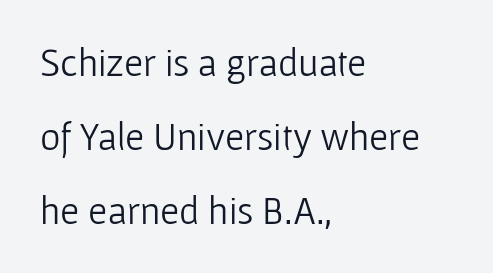
Is the type heavy? It reads as light-to-regular instead. Any mark beneath the type? The region is blank. These lines were composed using upright roman letters. Unlike a traditional serif, this face leaves its strokes unadorned. The text block is weighted toward the left margin, trailing off unevenly rightward. Varying glyph widths throughout — classic text-font behaviour.
